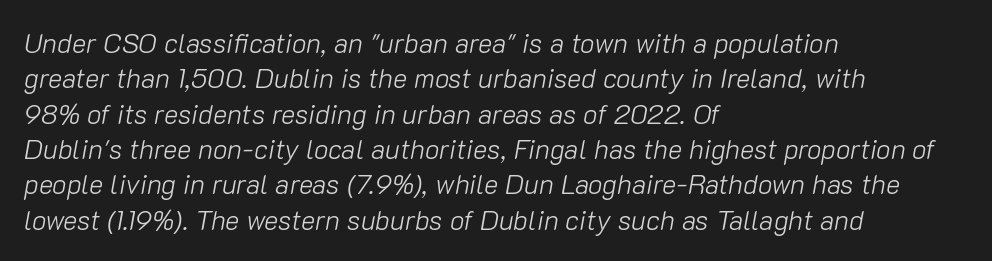
The image shows 27 px text type, italic (leaning right); set left-aligned, normal line spacing (1.31x), normal letter spacing, not underlined.
